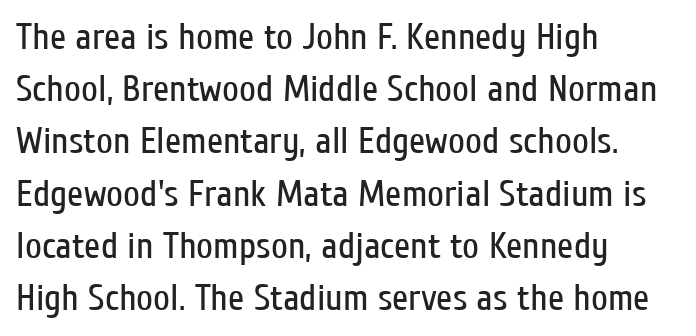
Descender tails drop into unmarked territory. Layout note: lines flush left. Do the characters align in a grid? No, the font is proportional. One glance says typical: line gaps are just what's usual. Stroke terminals: plain, sans-serif. Every stem runs plumb, perpendicular to the baseline.
